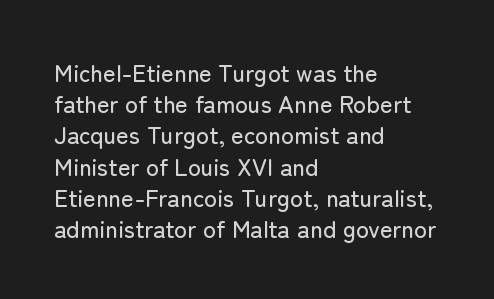
{"italic": "no", "underline": "no", "align": "left", "line_spacing": "normal", "line_spacing_ratio": 1.3, "letter_spacing": "normal", "letter_spacing_em": 0.0, "glyph_px": 24}
